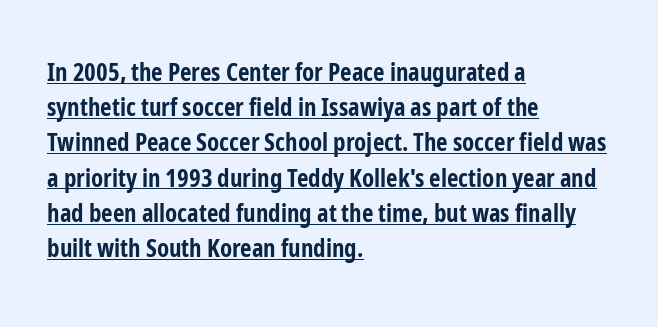
Q: Is the text bold? A: Yes.
Q: Is the text italic (slanted)? A: No, it is upright.
Q: Is the text underlined? A: Yes.
Q: How is the paragraph aligned? A: Left-aligned.
Q: Is the spacing between letters normal or unusually wide? A: Normal.
Q: Is the spacing between lines tight, normal or loose? A: Normal.
